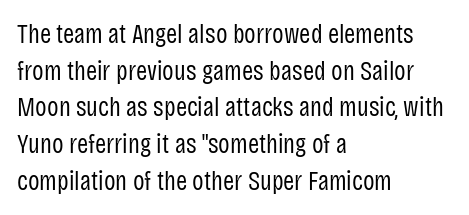
The image shows 27 px text type, upright; set left-aligned, normal line spacing (1.36x), normal letter spacing, not underlined.
